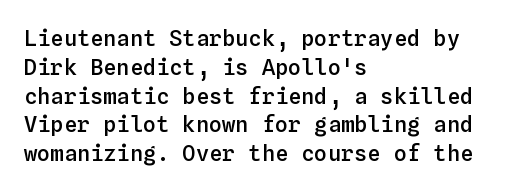
Left-aligned paragraph, ragged on the right. This sample uses plain, unmodified letter spacing. The lettering holds an erect, upright posture throughout. Underlining? Definitely not there. Students, this is semibold: more ink than regular, less than bold.
